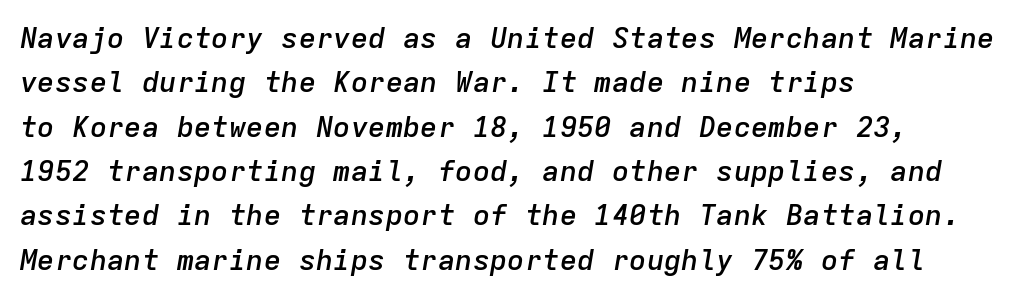
The image shows 29 px semibold type, italic (leaning right), monospaced; set left-aligned, normal line spacing (1.53x), normal letter spacing, not underlined; low stroke contrast and a medium x-height.
